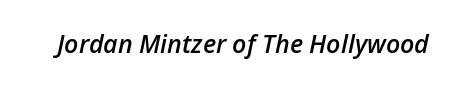
{"italic": "yes", "lean": "right", "slant_degrees": 12, "bold": "semi", "underline": "no", "letter_spacing": "normal", "letter_spacing_em": 0.0, "glyph_px": 25}
